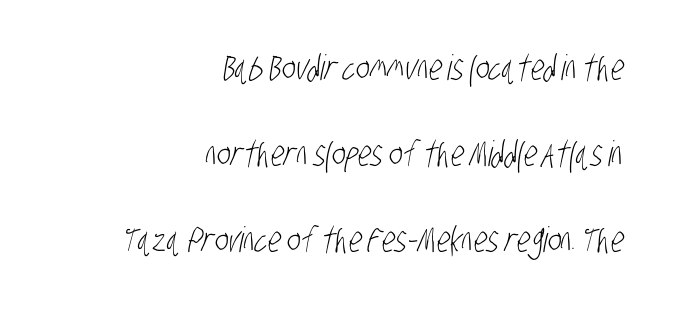
The image shows 35 px light, condensed sans-serif type; set right-aligned, loose line spacing (2.46x), normal letter spacing, not underlined; low stroke contrast and a large x-height.
